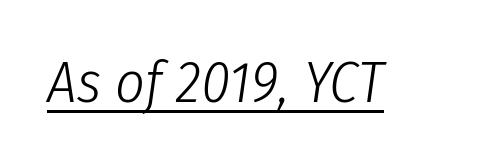
{"italic": "yes", "lean": "right", "slant_degrees": 8, "bold": "no", "weight": "light", "width": "condensed", "stroke_contrast": "low", "x_height": "medium", "monospaced": "no", "underline": "yes", "letter_spacing": "normal", "letter_spacing_em": 0.0, "glyph_px": 58}
